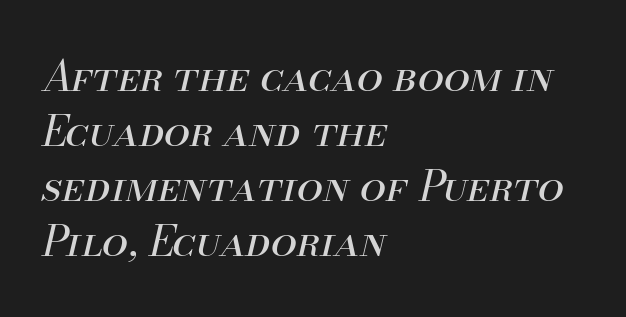
{"italic": "yes", "lean": "right", "slant_degrees": 13, "bold": "no", "weight": "regular", "width": "normal", "stroke_contrast": "medium", "x_height": "small", "monospaced": "no", "underline": "no", "align": "left", "line_spacing": "normal", "line_spacing_ratio": 1.31, "letter_spacing": "normal", "letter_spacing_em": 0.0, "glyph_px": 42}
